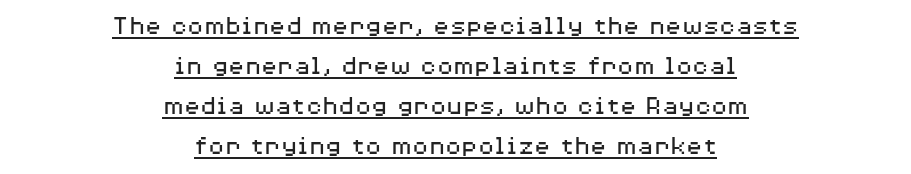
Q: Is the text bold? A: No.
Q: Is the text italic (slanted)? A: No, it is upright.
Q: Is the text underlined? A: Yes.
Q: How is the paragraph aligned? A: Centered.
Q: Is the spacing between letters normal or unusually wide? A: Normal.
Q: Is the spacing between lines tight, normal or loose? A: Normal.
